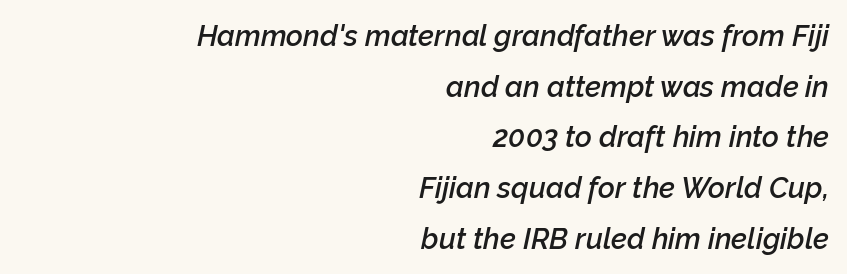
{"italic": "yes", "lean": "right", "slant_degrees": 12, "bold": "semi", "weight": "semibold", "width": "normal", "stroke_contrast": "low", "x_height": "medium", "monospaced": "no", "underline": "no", "align": "right", "line_spacing_ratio": 1.75, "letter_spacing": "normal", "letter_spacing_em": 0.0, "glyph_px": 29}
